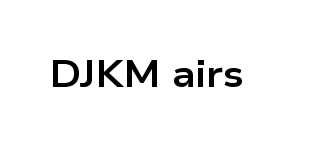
The image shows 37 px bold, wide sans-serif type, upright; set normal letter spacing, not underlined; low stroke contrast and a medium x-height.
